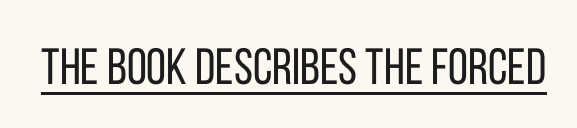
Q: Is the text bold? A: No.
Q: Is the text italic (slanted)? A: No, it is upright.
Q: Is the typeface a serif or a sans-serif typeface? A: Sans-serif.
Q: Is the text underlined? A: Yes.
Q: Is the spacing between letters normal or unusually wide? A: Normal.
Q: Width (condensed, normal, or wide)? A: Condensed.
Q: Stroke contrast? A: Low.
Q: x-height? A: Large.
Q: Monospaced? A: No.
